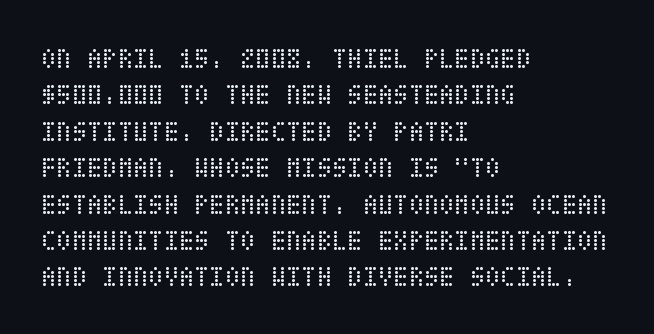
The image shows 28 px regular-weight, condensed type, upright; set left-aligned, normal line spacing (1.3x), normal letter spacing, not underlined; low stroke contrast and a large x-height.
